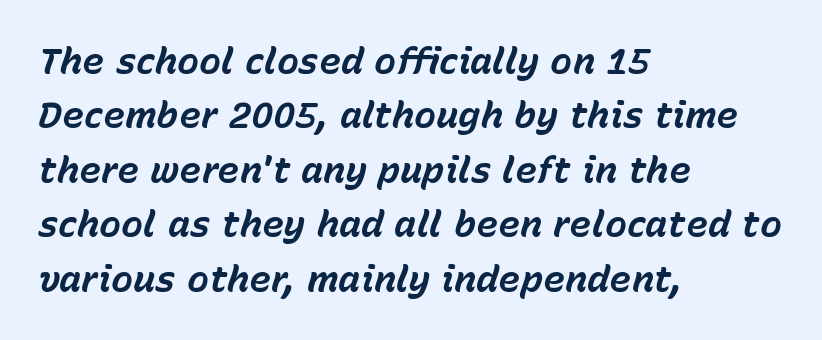
The letters are slanted; this is an italic face. Strong, thick strokes mark this as bold type. The leading is moderate, giving the passage an even texture. Bare-footed words on every line. Casual observation: everything's shoved over to the left.
